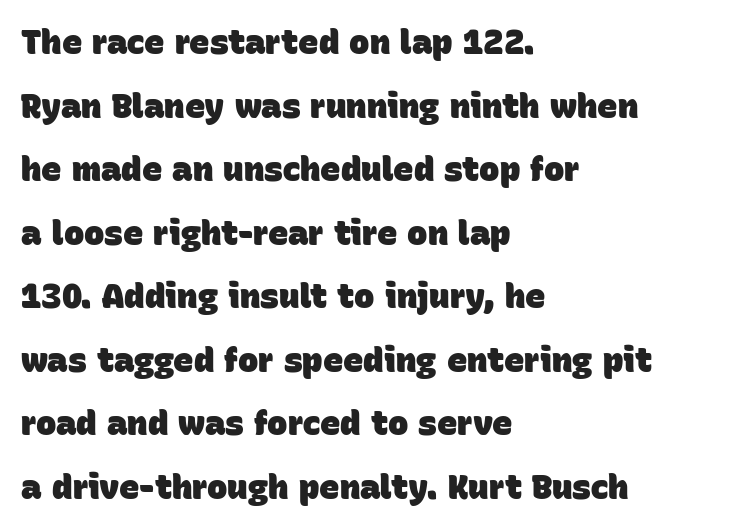
Q: Is the text bold? A: Yes.
Q: Is the typeface a serif or a sans-serif typeface? A: Sans-serif.
Q: Is the text underlined? A: No.
Q: How is the paragraph aligned? A: Left-aligned.
Q: Is the spacing between letters normal or unusually wide? A: Normal.
Q: Width (condensed, normal, or wide)? A: Normal.
Q: Stroke contrast? A: Low.
Q: x-height? A: Large.
Q: Monospaced? A: No.
